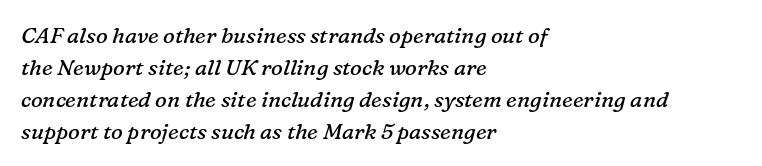
Q: Is the text bold? A: No.
Q: Is the text italic (slanted)? A: Yes, it leans right by about 16 degrees.
Q: Is the text underlined? A: No.
Q: How is the paragraph aligned? A: Left-aligned.
Q: Is the spacing between letters normal or unusually wide? A: Normal.
Q: Is the spacing between lines tight, normal or loose? A: Normal.
